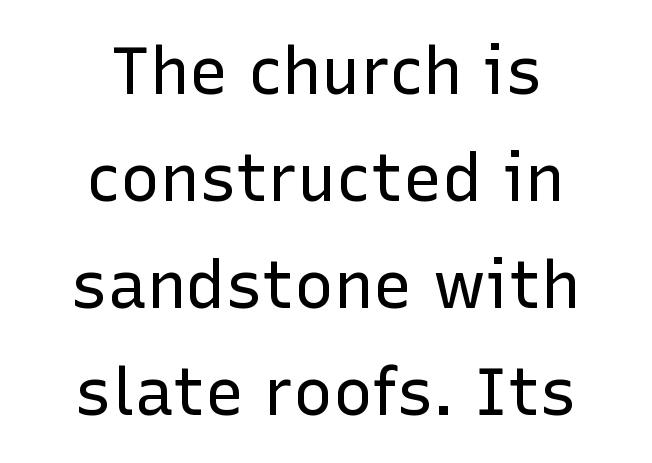
Q: Is the text bold? A: No.
Q: Is the text italic (slanted)? A: No, it is upright.
Q: Is the typeface a serif or a sans-serif typeface? A: Sans-serif.
Q: Is the text underlined? A: No.
Q: How is the paragraph aligned? A: Centered.
Q: Is the spacing between letters normal or unusually wide? A: Normal.
Q: Is the spacing between lines tight, normal or loose? A: Normal.
Q: Width (condensed, normal, or wide)? A: Normal.
Q: Stroke contrast? A: Low.
Q: x-height? A: Medium.
Q: Monospaced? A: No.
